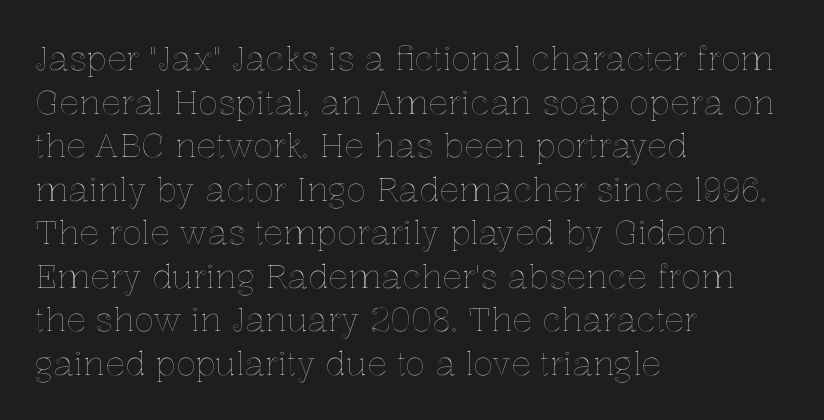
Q: Is the text italic (slanted)? A: No, it is upright.
Q: Is the text underlined? A: No.
Q: How is the paragraph aligned? A: Left-aligned.
Q: Is the spacing between letters normal or unusually wide? A: Normal.
Q: Is the spacing between lines tight, normal or loose? A: Normal.
Q: Width (condensed, normal, or wide)? A: Normal.
Q: x-height? A: Medium.
Q: Monospaced? A: No.
